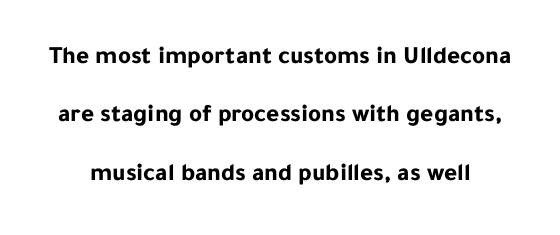
The image shows 25 px bold type, upright; set loose line spacing (2.34x), normal letter spacing, not underlined.
